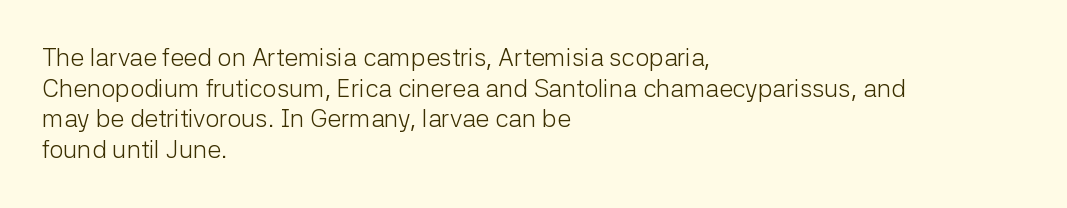
The letters look calm and open, with moderate or lighter stems. Descenders are the only things crossing below the line. Left-aligned paragraph, ragged on the right. Short note: letters normally spaced.
